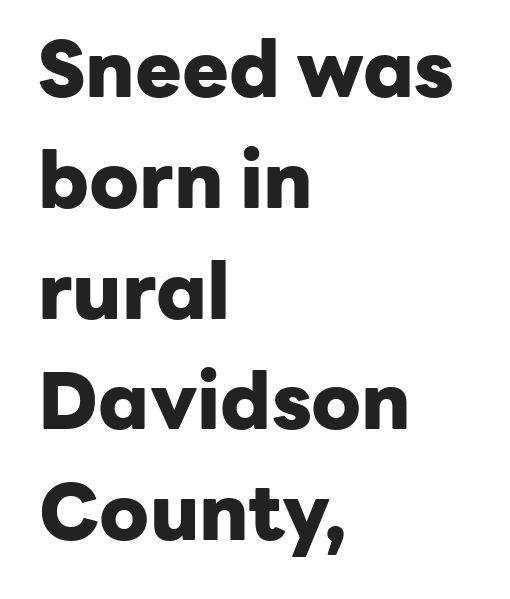
{"serif": "no", "italic": "no", "bold": "yes", "weight": "heavy", "width": "normal", "stroke_contrast": "low", "x_height": "medium", "monospaced": "no", "underline": "no", "align": "left", "line_spacing": "normal", "line_spacing_ratio": 1.42, "letter_spacing": "normal", "letter_spacing_em": 0.0, "glyph_px": 78}
